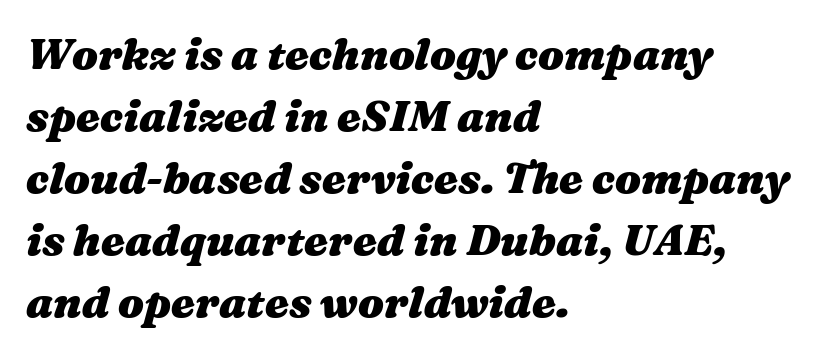
Proportional: the letters do not fall into vertical columns. The passage shown leans; its letterforms are oblique. Every letter is thick-stroked: bold, no question. The vertical gap from one line to the next is medium.
